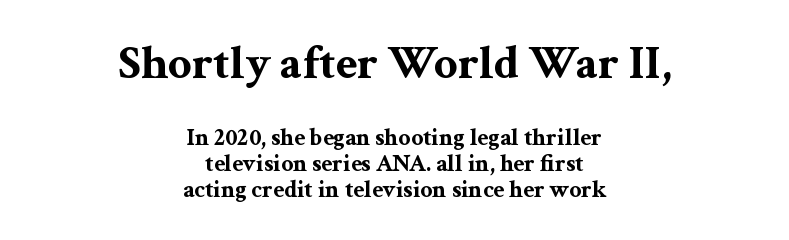
The image shows 47 px bold, wide serif type, upright; set centered, tight line spacing (1.09x), normal letter spacing, not underlined; the first (top) block is 1.96x larger; medium stroke contrast and a medium x-height.
